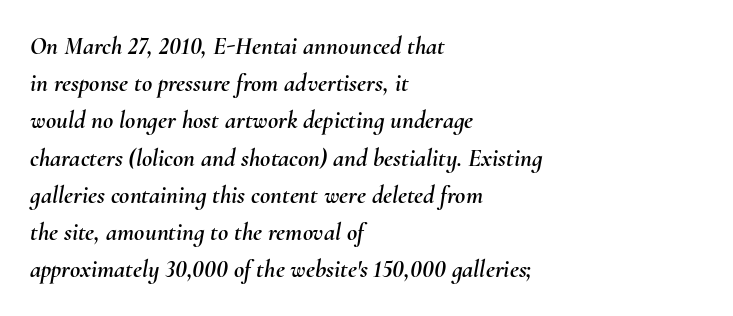
Q: Is the text italic (slanted)? A: Yes, it leans right by about 10 degrees.
Q: Is the text underlined? A: No.
Q: How is the paragraph aligned? A: Left-aligned.
Q: Is the spacing between letters normal or unusually wide? A: Normal.
Q: Is the spacing between lines tight, normal or loose? A: Normal.
